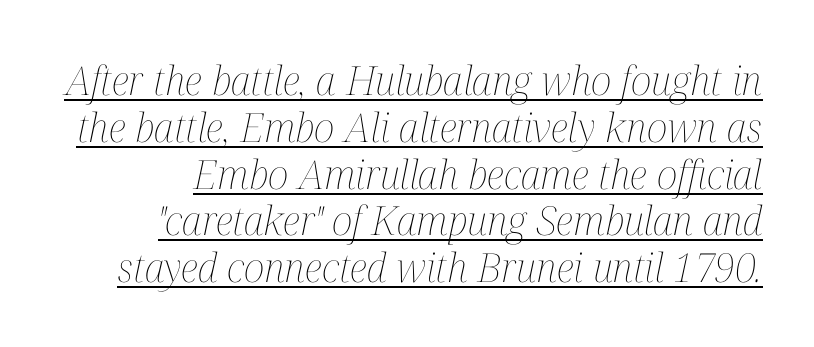
Q: Is the text bold? A: No.
Q: Is the text italic (slanted)? A: Yes, it leans right by about 12 degrees.
Q: Is the text underlined? A: Yes.
Q: Is the spacing between letters normal or unusually wide? A: Normal.
Q: Width (condensed, normal, or wide)? A: Condensed.
Q: Stroke contrast? A: Medium.
Q: x-height? A: Medium.
Q: Monospaced? A: No.
